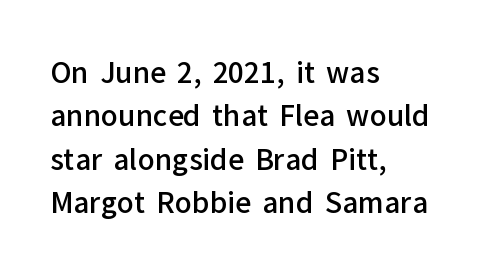
{"serif": "no", "italic": "no", "bold": "semi", "weight": "semibold", "width": "normal", "stroke_contrast": "low", "x_height": "medium", "monospaced": "no", "underline": "no", "align": "left", "line_spacing": "normal", "line_spacing_ratio": 1.55, "letter_spacing": "normal", "letter_spacing_em": 0.0, "glyph_px": 28}
